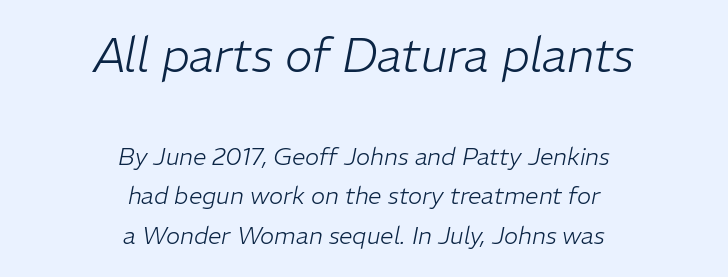
The image shows 47 px light type, italic (leaning right); set centered, normal line spacing (1.66x), normal letter spacing, not underlined; the first (top) block is 1.96x larger; low stroke contrast and a medium x-height.
